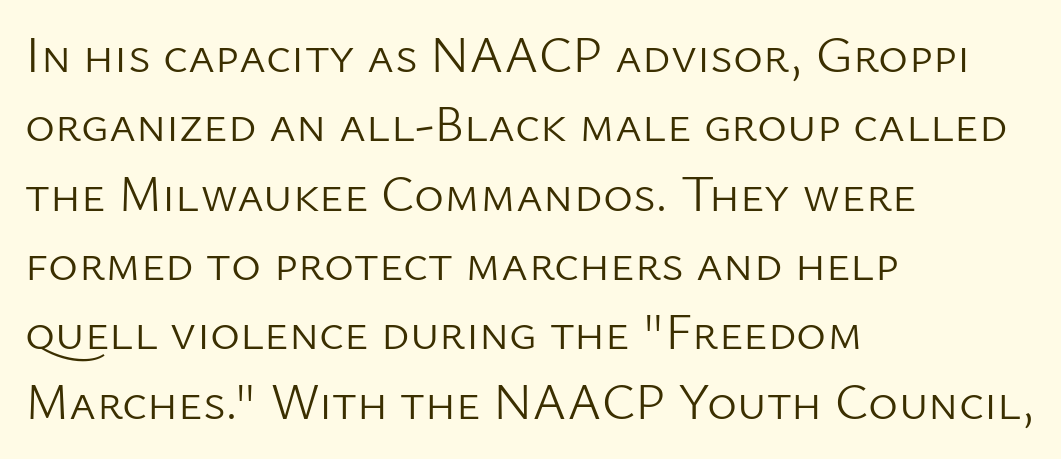
Q: Is the text bold? A: No.
Q: Is the text italic (slanted)? A: No, it is upright.
Q: Is the typeface a serif or a sans-serif typeface? A: Sans-serif.
Q: Is the text underlined? A: No.
Q: How is the paragraph aligned? A: Left-aligned.
Q: Is the spacing between letters normal or unusually wide? A: Normal.
Q: Is the spacing between lines tight, normal or loose? A: Normal.
Q: Width (condensed, normal, or wide)? A: Normal.
Q: Stroke contrast? A: Low.
Q: x-height? A: Medium.
Q: Monospaced? A: No.
